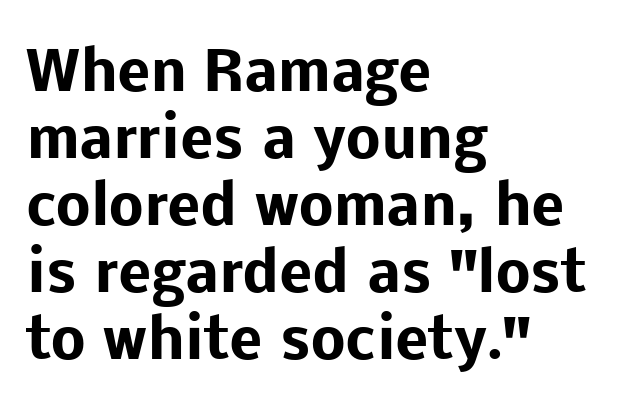
The image shows 55 px heavy sans-serif type, upright; set left-aligned, line spacing 1.22x, normal letter spacing, not underlined; low stroke contrast and a medium x-height.
